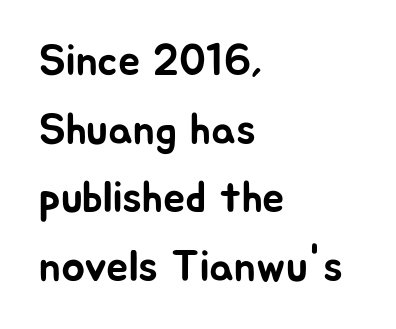
Q: Is the text italic (slanted)? A: No, it is upright.
Q: Is the typeface a serif or a sans-serif typeface? A: Sans-serif.
Q: Is the text underlined? A: No.
Q: How is the paragraph aligned? A: Left-aligned.
Q: Is the spacing between letters normal or unusually wide? A: Normal.
Q: Is the spacing between lines tight, normal or loose? A: Normal.
Q: Width (condensed, normal, or wide)? A: Normal.
Q: Stroke contrast? A: Low.
Q: x-height? A: Medium.
Q: Monospaced? A: No.
